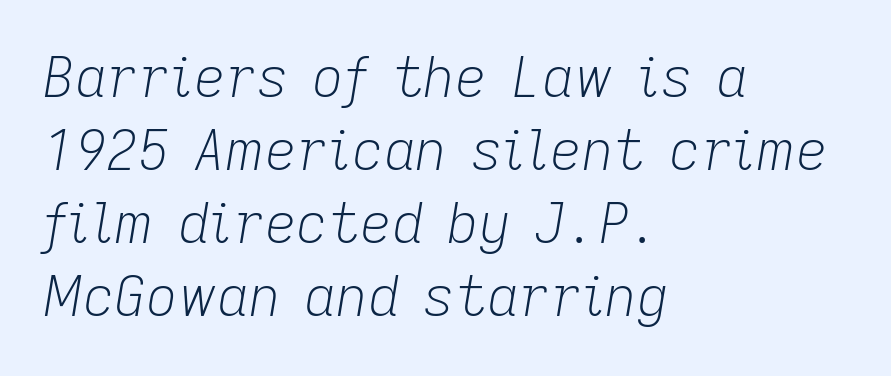
{"italic": "yes", "lean": "right", "slant_degrees": 9, "bold": "no", "weight": "light", "width": "normal", "stroke_contrast": "low", "x_height": "medium", "monospaced": "no", "underline": "no", "align": "left", "line_spacing": "normal", "line_spacing_ratio": 1.33, "letter_spacing": "normal", "letter_spacing_em": 0.0, "glyph_px": 55}
